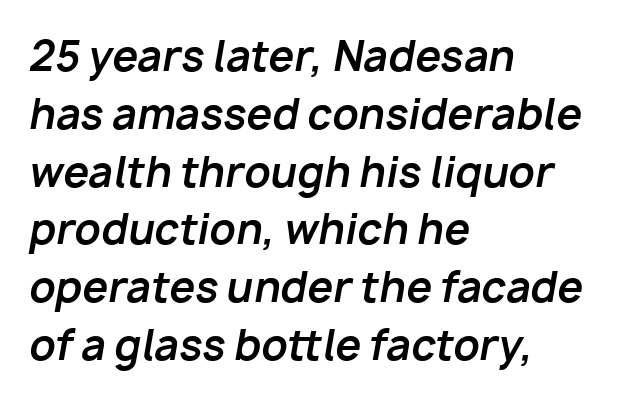
The image shows 41 px bold type, italic (leaning right); set left-aligned, normal line spacing (1.41x), normal letter spacing, not underlined; low stroke contrast and a medium x-height.
